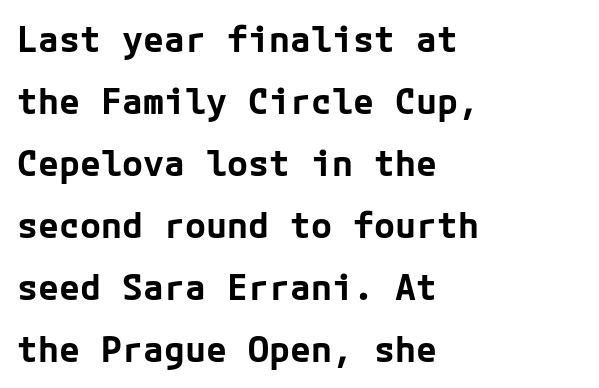
{"serif": "no", "italic": "no", "bold": "yes", "weight": "bold", "width": "normal", "stroke_contrast": "low", "x_height": "medium", "underline": "no", "align": "left", "line_spacing_ratio": 1.77, "letter_spacing": "normal", "letter_spacing_em": 0.0, "glyph_px": 35}
